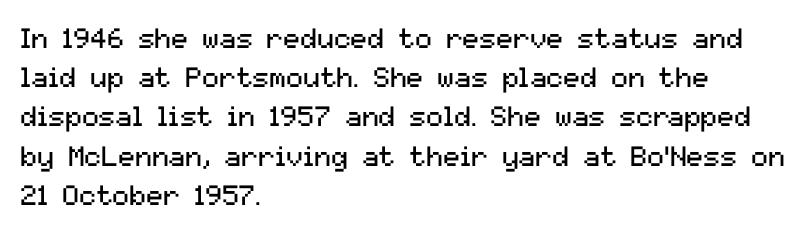
Leftover space on each line is placed entirely after the last word. Varying glyph widths throughout — classic text-font behaviour. Compared with a typical body face, this is equally light or lighter still. Italic? Not at all — the glyphs are vertical. No extra tracking has been applied to these lines. Lines of text with bare space underneath.
